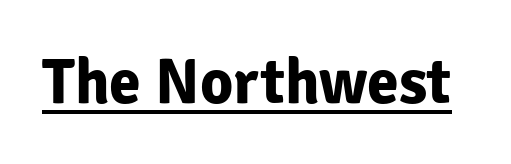
Q: Is the text bold? A: Yes.
Q: Is the text italic (slanted)? A: No, it is upright.
Q: Is the typeface a serif or a sans-serif typeface? A: Sans-serif.
Q: Is the text underlined? A: Yes.
Q: Is the spacing between letters normal or unusually wide? A: Normal.
Q: Width (condensed, normal, or wide)? A: Normal.
Q: Stroke contrast? A: Low.
Q: x-height? A: Medium.
Q: Monospaced? A: No.
